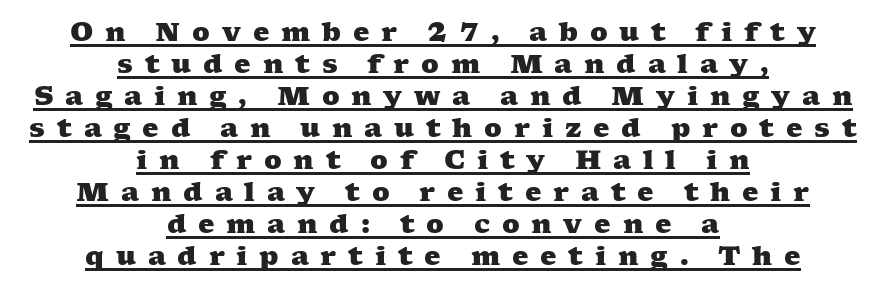
The image shows 26 px bold type; set centered, line spacing 1.23x, unusually wide letter spacing (+0.45 em), underlined.
